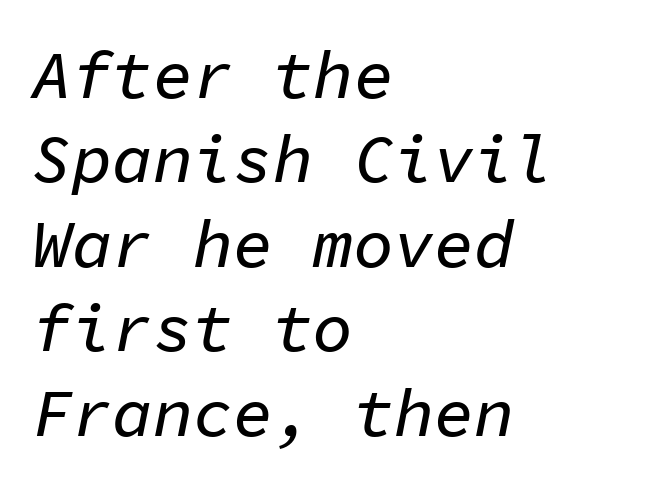
The image shows 67 px text type, italic (leaning right), monospaced; set left-aligned, normal line spacing (1.26x), normal letter spacing, not underlined; low stroke contrast and a medium x-height.
